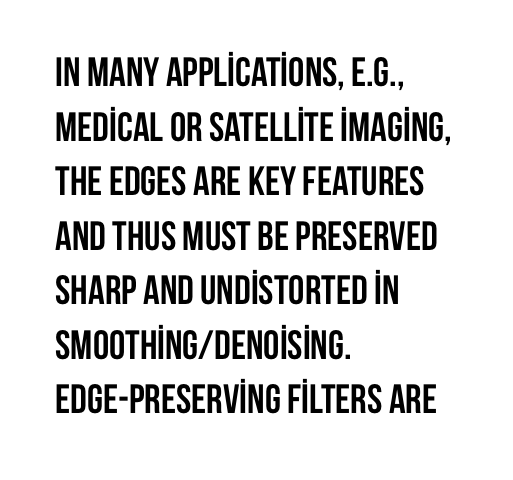
The image shows 41 px semibold, condensed sans-serif type, upright; set left-aligned, normal line spacing (1.33x), normal letter spacing, not underlined; low stroke contrast and a large x-height.
